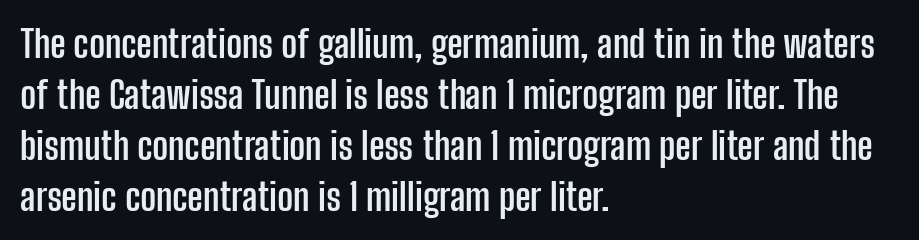
Italic? Not at all — the glyphs are vertical. Typographically, this falls in the sans-serif category. The text block is weighted toward the left margin, trailing off unevenly rightward. As a designer I'd log this as weight 700, bold.
